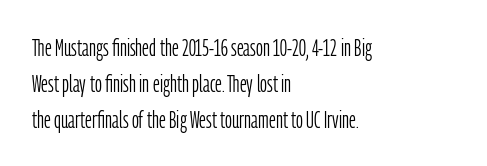
Q: Is the text bold? A: No.
Q: Is the text italic (slanted)? A: No, it is upright.
Q: Is the text underlined? A: No.
Q: How is the paragraph aligned? A: Left-aligned.
Q: Is the spacing between letters normal or unusually wide? A: Normal.
Q: Is the spacing between lines tight, normal or loose? A: Normal.
